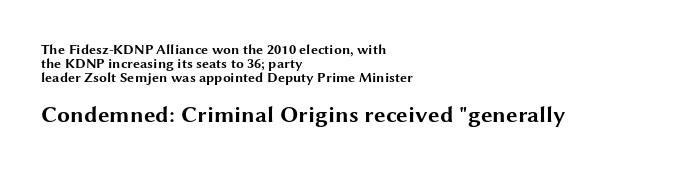
Nobody drew a line under any word here. Rendered with straight, roman letterforms. In this sample the second text group is rendered at the bigger scale. Compared with typical body copy, the letter spacing here is the same. The letters are bold, with thick, heavy strokes. Visually the block forms a straight wall on the left and a jagged coastline on the right.
